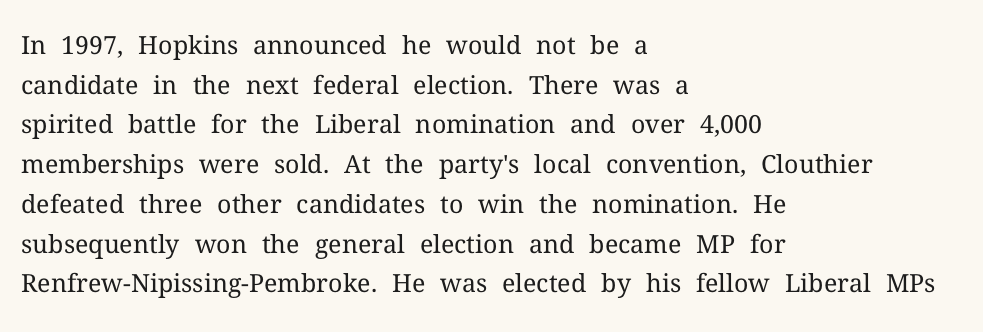
Q: Is the text bold? A: No.
Q: Is the text italic (slanted)? A: No, it is upright.
Q: Is the text underlined? A: No.
Q: How is the paragraph aligned? A: Left-aligned.
Q: Is the spacing between letters normal or unusually wide? A: Normal.
Q: Is the spacing between lines tight, normal or loose? A: Normal.
